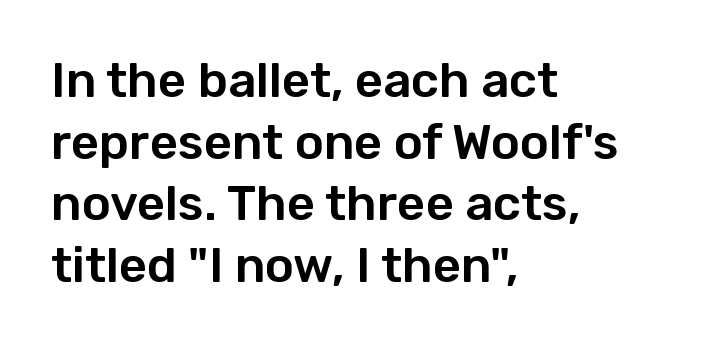
The image shows 49 px sans-serif type, upright; set left-aligned, normal line spacing (1.26x), normal letter spacing, not underlined; low stroke contrast and a medium x-height.
